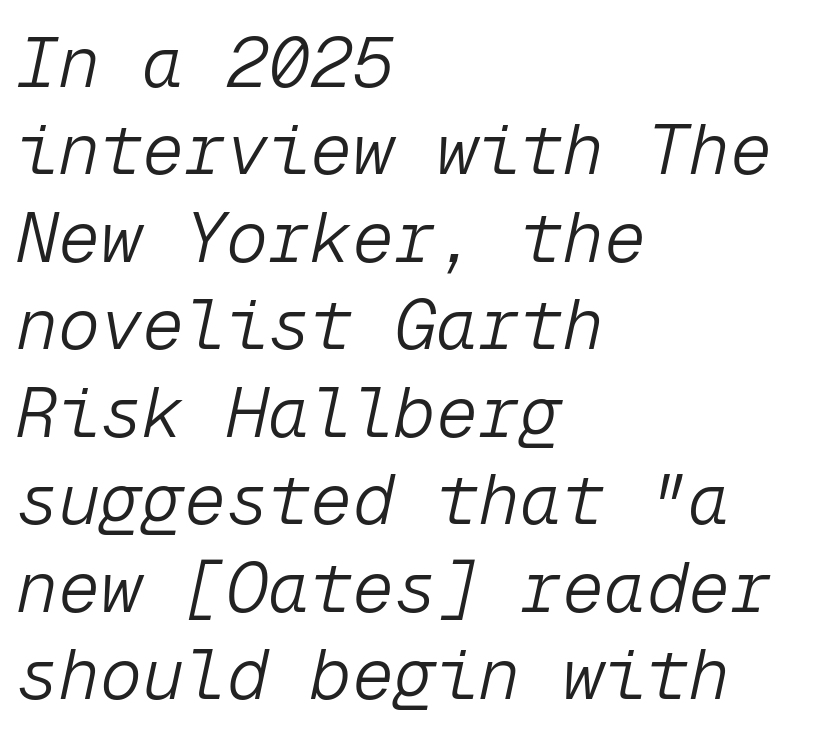
{"italic": "yes", "lean": "right", "slant_degrees": 12, "bold": "no", "weight": "light", "width": "normal", "stroke_contrast": "low", "x_height": "medium", "monospaced": "yes", "underline": "no", "align": "left", "line_spacing": "normal", "line_spacing_ratio": 1.25, "letter_spacing": "normal", "letter_spacing_em": 0.0, "glyph_px": 70}
